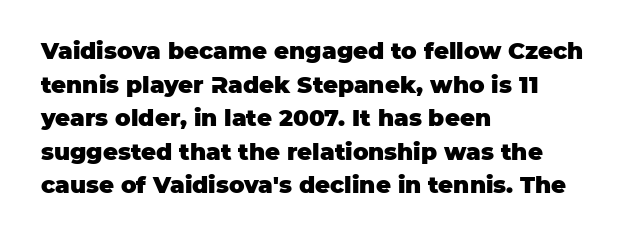
{"italic": "no", "bold": "yes", "underline": "no", "align": "left", "line_spacing": "normal", "line_spacing_ratio": 1.46, "letter_spacing": "normal", "letter_spacing_em": 0.0, "glyph_px": 23}
